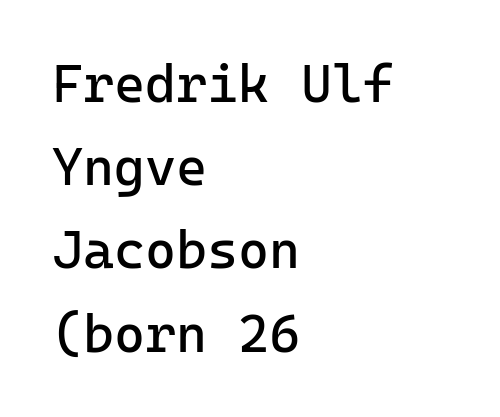
You could count columns in this text — the font is strictly monospaced. Underlining? Definitely not there. Vertical strokes here are truly vertical. Each line starts at the same left margin while the right side varies.
